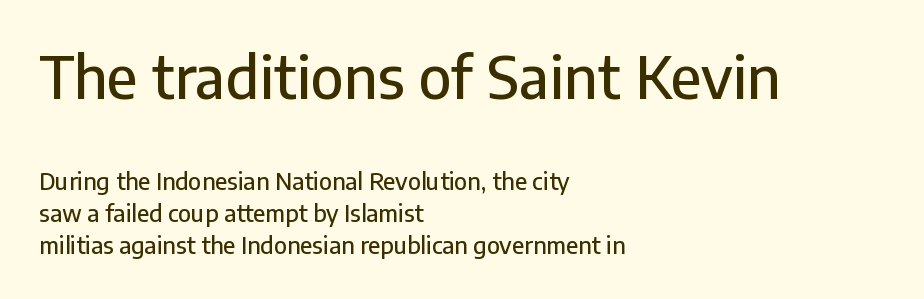
The image shows 58 px sans-serif type, upright; set left-aligned, normal line spacing (1.39x), normal letter spacing, not underlined; the first (top) block is 2.52x larger; low stroke contrast and a medium x-height.
